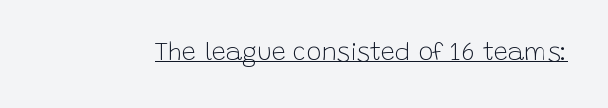
{"italic": "no", "bold": "no", "underline": "yes", "letter_spacing": "normal", "letter_spacing_em": 0.0, "glyph_px": 25}
